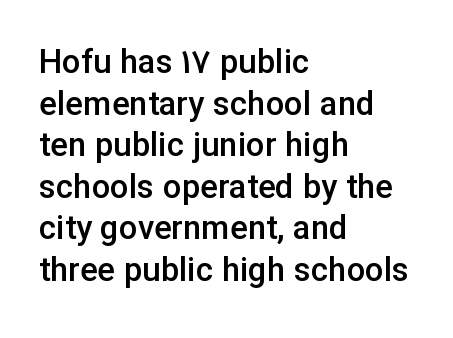
The image shows 33 px semibold sans-serif type, upright; set left-aligned, normal line spacing (1.26x), normal letter spacing, not underlined; low stroke contrast and a medium x-height.
